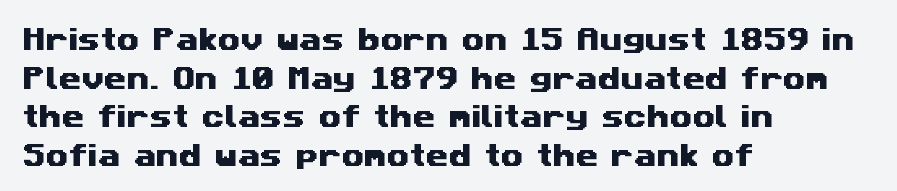
The image shows 26 px text type; set left-aligned, normal line spacing (1.49x), normal letter spacing, not underlined.
